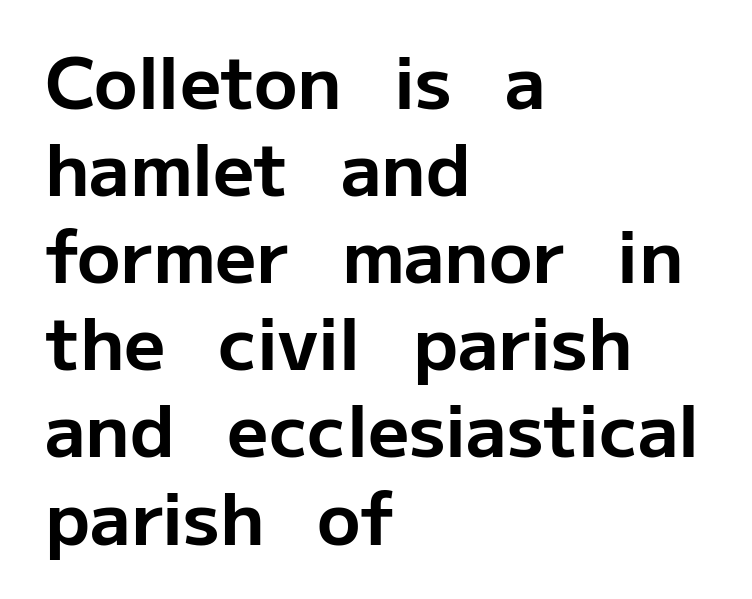
{"serif": "no", "italic": "no", "bold": "yes", "weight": "bold", "width": "normal", "stroke_contrast": "low", "x_height": "medium", "monospaced": "no", "underline": "no", "align": "left", "line_spacing_ratio": 1.21, "letter_spacing": "normal", "letter_spacing_em": 0.0, "glyph_px": 72}
